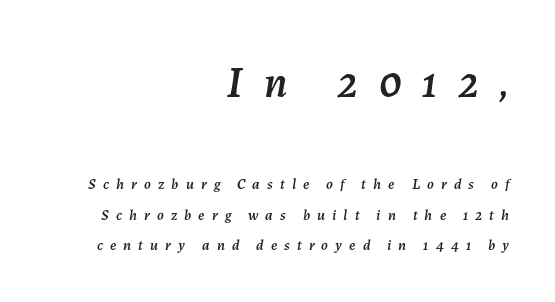
The image shows 44 px text type, italic (leaning right); set right-aligned, loose line spacing (2.04x), unusually wide letter spacing (+0.47 em), not underlined; the first (top) block is 2.93x larger; medium stroke contrast and a medium x-height.
